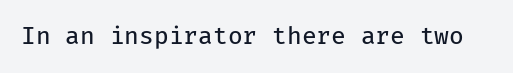
{"italic": "no", "bold": "no", "underline": "no", "letter_spacing": "normal", "letter_spacing_em": 0.0, "glyph_px": 24}
